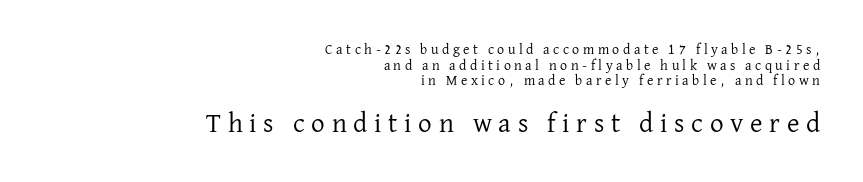
Italic: no, the glyphs are upright roman. Each line ends at the same right margin while the left side varies. Is the type heavy? It reads as light-to-regular instead. Is the lower block the larger one? Yes — the lower block carries the bigger type.
